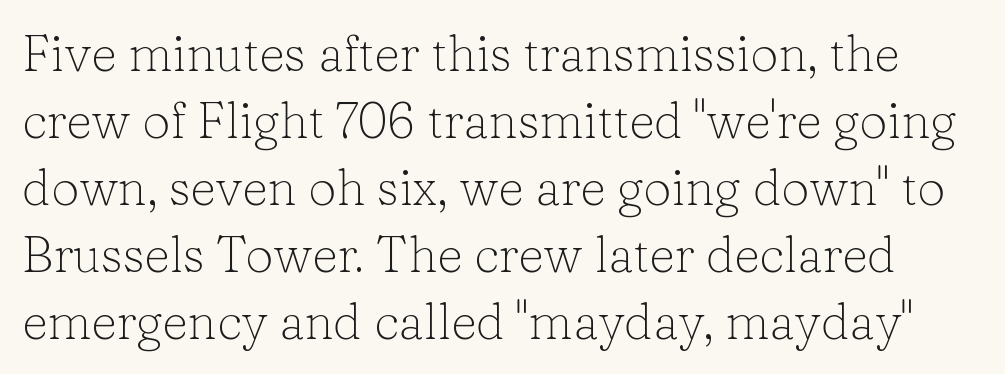
The image shows 50 px light serif type, upright; set normal line spacing (1.34x), normal letter spacing, not underlined; low stroke contrast and a medium x-height.
